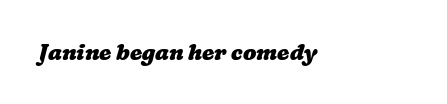
The image shows 22 px bold type; set normal letter spacing, not underlined.
